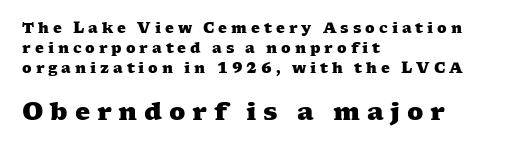
Q: Is the text bold? A: Yes.
Q: Is the text underlined? A: No.
Q: How is the paragraph aligned? A: Left-aligned.
Q: Is the spacing between letters normal or unusually wide? A: Unusually wide.
Q: Is the spacing between lines tight, normal or loose? A: Normal.
Q: Which block of text is set in a larger size, the first (top) or the second (bottom)? A: The second (bottom) one.
